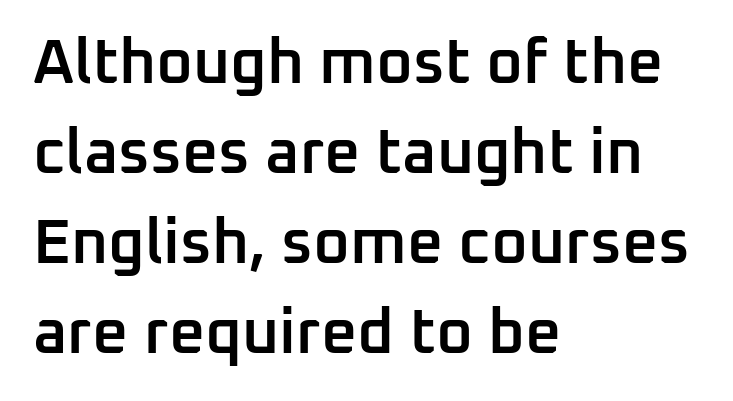
The baseline area is clear. The passage shown has conventional tracking throughout. Rendered with straight, roman letterforms. This sample has the flowing, uneven cadence of proportional lettering. The setting favours the left margin, as ordinary paragraphs usually do. Serif or sans? Sans — the stroke terminals are bare.
